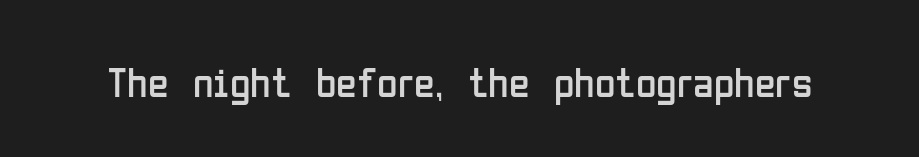
The image shows 42 px regular-weight, condensed sans-serif type, upright; set normal letter spacing, not underlined; low stroke contrast and a medium x-height.
